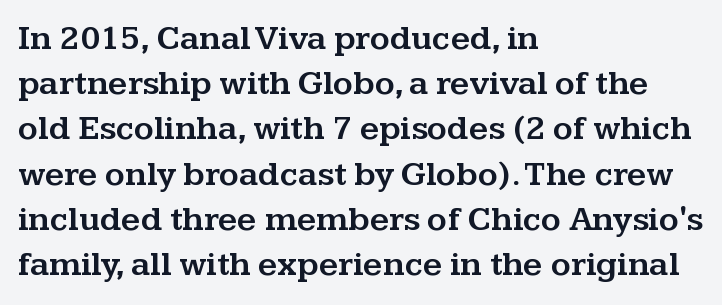
Q: Is the text italic (slanted)? A: No, it is upright.
Q: Is the typeface a serif or a sans-serif typeface? A: Serif.
Q: Is the text underlined? A: No.
Q: How is the paragraph aligned? A: Left-aligned.
Q: Is the spacing between letters normal or unusually wide? A: Normal.
Q: Is the spacing between lines tight, normal or loose? A: Normal.
Q: Width (condensed, normal, or wide)? A: Wide.
Q: Stroke contrast? A: Medium.
Q: x-height? A: Medium.
Q: Monospaced? A: No.
